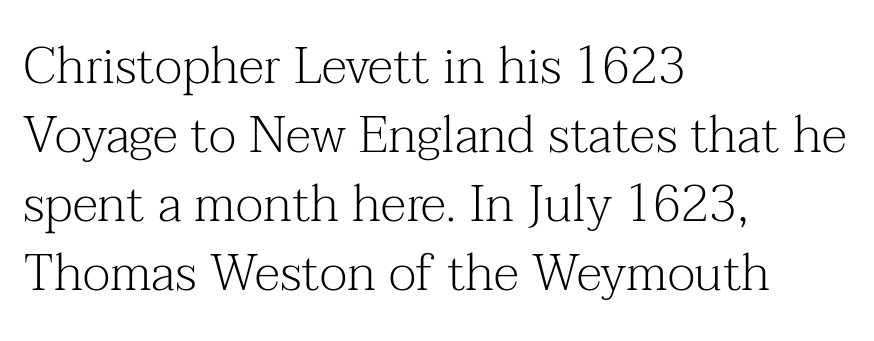
The image shows 51 px light serif type, upright; set left-aligned, normal line spacing (1.35x), normal letter spacing, not underlined; medium stroke contrast and a medium x-height.
